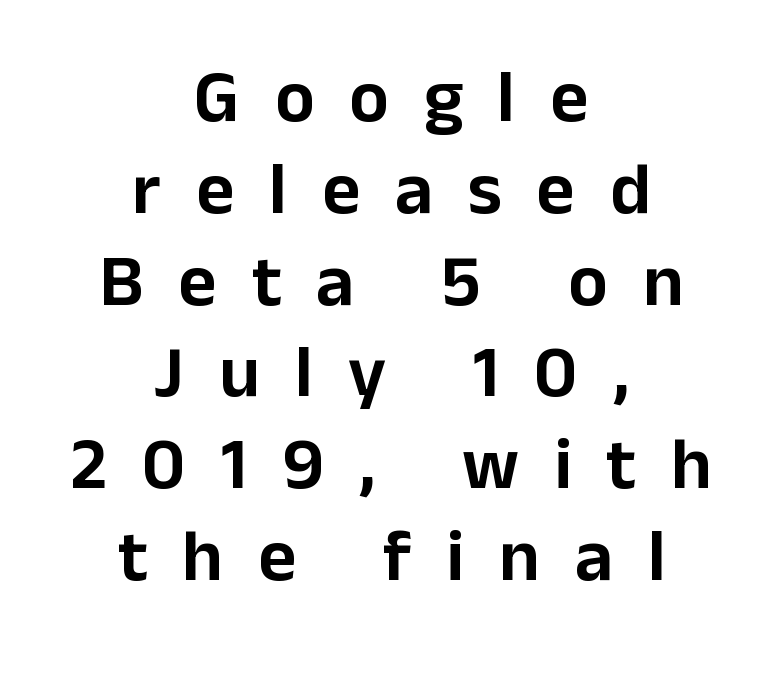
The image shows 74 px sans-serif type, upright; set centered, line spacing 1.24x, unusually wide letter spacing (+0.47 em), not underlined; low stroke contrast and a medium x-height.
